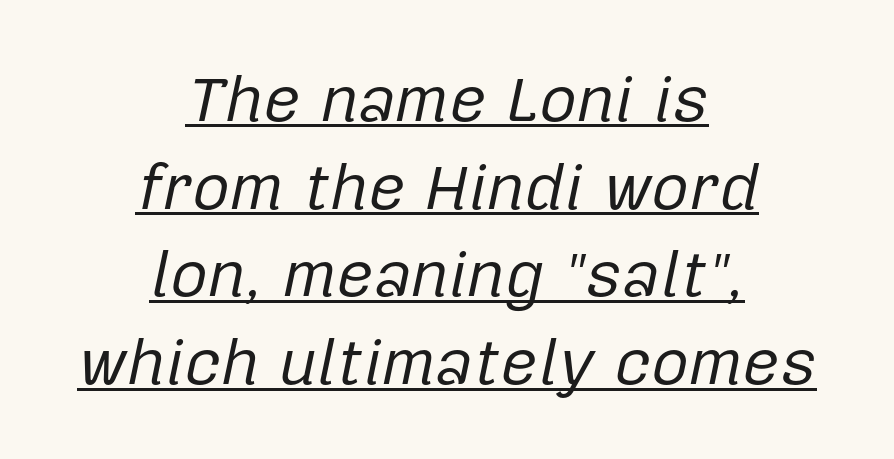
The typography opts for an oblique posture over an upright one. The specimen includes a rule beneath the text block's lines. Weight: not bold — regular or lighter. Do the characters align in a grid? No, the font is proportional.
